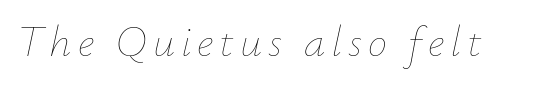
Descender tails drop into unmarked territory. The letters advance in unequal steps, a hallmark of proportional type. The specimen reads as italic at a glance. Is the stroke heavy? The answer is a plain regular-or-lighter.
